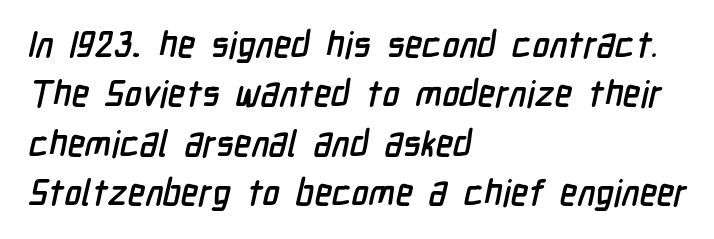
Underline: absent. You could not count columns in this text — the font is proportionally spaced. Students, note that the glyphs here touch the page at normal intervals. One glance says typical: line gaps are just what's usual. Letterform terminals end flat and unadorned throughout the passage. The setting favours the left margin, as ordinary paragraphs usually do.
